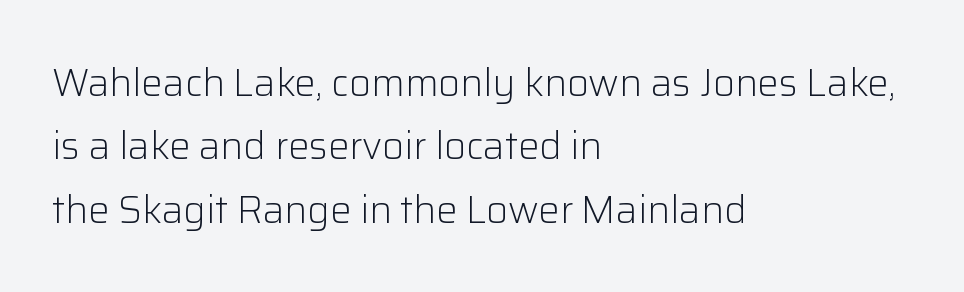
The passage shown is typed in a proportional face where columns would drift. The letterforms sit at book weight or below. Check where the strokes stop: nothing finishes them off — pure sans. Posture: upright roman. The foot of each line stays bare and open. You could call the tracking neutral — neither tight nor loose.
